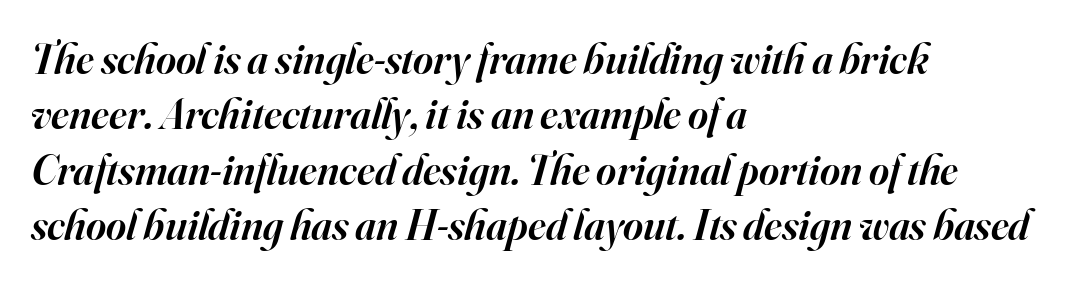
The image shows 43 px semibold serif type, italic (leaning right); set left-aligned, normal line spacing (1.29x), normal letter spacing, not underlined; high stroke contrast and a small x-height.
